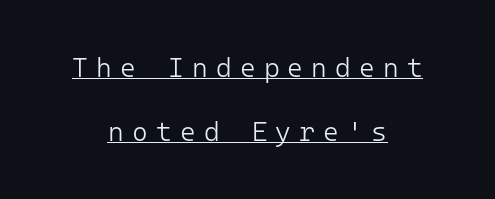
Emphasis is given by a line drawn under the lettering. Summary of weight: not heavy and not bold. How are the letters spaced? Widely, with obvious added tracking. You can tell it's not italic because the verticals are truly vertical. A great deal of white space separates one row of letters from the next. The typesetter chose a symmetrical, centered arrangement here.
